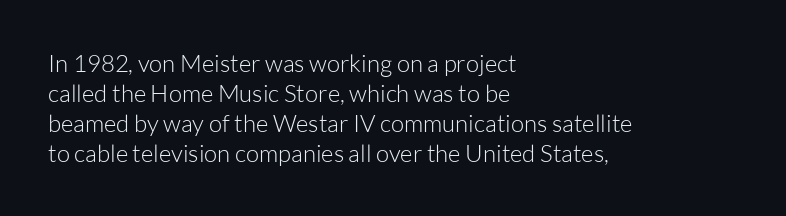
Q: Is the text bold? A: No.
Q: Is the text italic (slanted)? A: No, it is upright.
Q: Is the text underlined? A: No.
Q: How is the paragraph aligned? A: Left-aligned.
Q: Is the spacing between letters normal or unusually wide? A: Normal.
Q: Is the spacing between lines tight, normal or loose? A: Normal.
